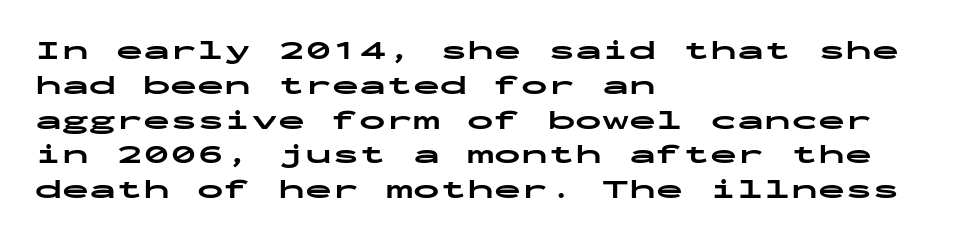
{"italic": "no", "bold": "yes", "underline": "no", "align": "left", "line_spacing": "normal", "line_spacing_ratio": 1.29, "letter_spacing": "normal", "letter_spacing_em": 0.0, "glyph_px": 27}
